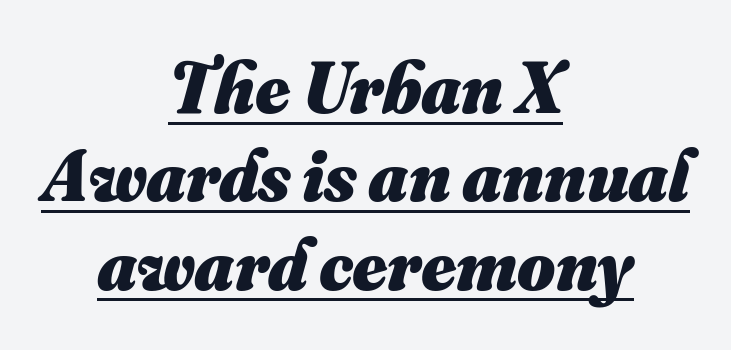
{"bold": "yes", "weight": "heavy", "width": "normal", "stroke_contrast": "medium", "x_height": "small", "monospaced": "no", "underline": "yes", "align": "center", "line_spacing_ratio": 1.21, "letter_spacing": "normal", "letter_spacing_em": 0.0, "glyph_px": 73}
